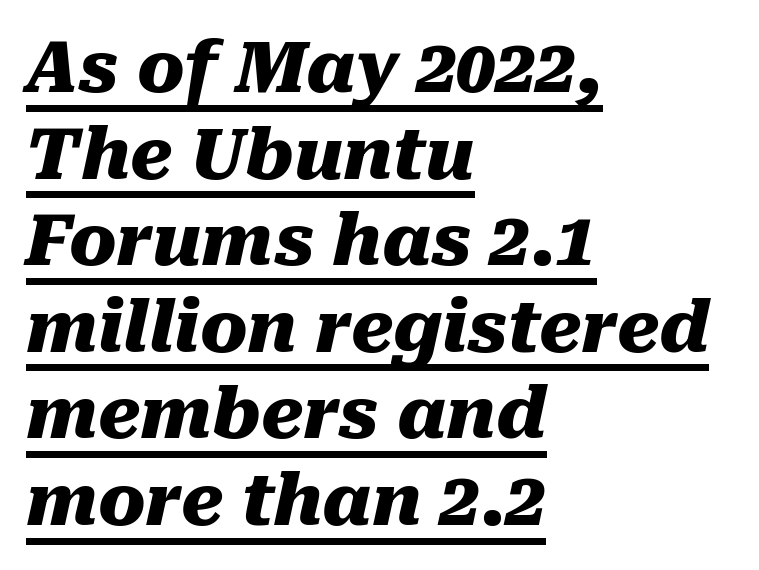
Q: Is the text bold? A: Yes.
Q: Is the text italic (slanted)? A: Yes, it leans right by about 10 degrees.
Q: Is the text underlined? A: Yes.
Q: How is the paragraph aligned? A: Left-aligned.
Q: Is the spacing between letters normal or unusually wide? A: Normal.
Q: Width (condensed, normal, or wide)? A: Normal.
Q: Stroke contrast? A: Medium.
Q: x-height? A: Medium.
Q: Monospaced? A: No.
